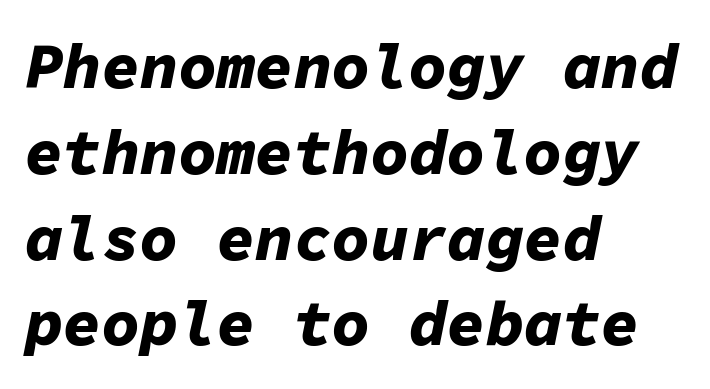
The image shows 64 px bold type, italic (leaning right), monospaced; set left-aligned, normal line spacing (1.34x), normal letter spacing, not underlined; low stroke contrast and a medium x-height.
